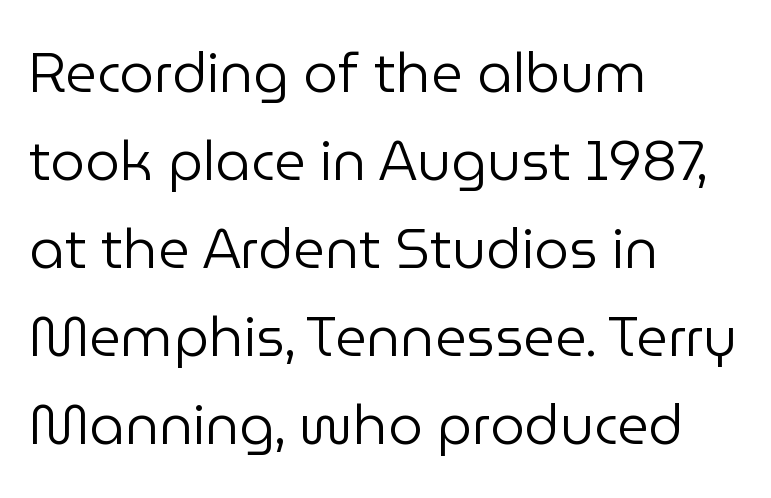
The image shows 55 px regular-weight sans-serif type, upright; set left-aligned, normal line spacing (1.6x), normal letter spacing, not underlined; low stroke contrast and a medium x-height.
